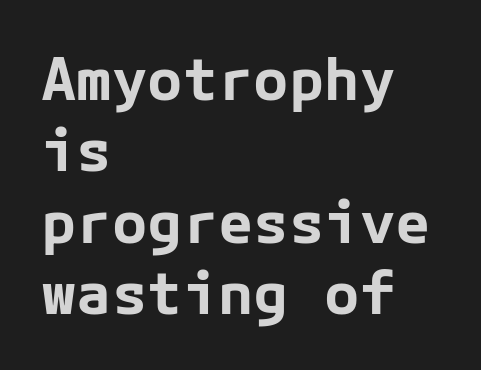
The image shows 59 px bold sans-serif type, upright; set left-aligned, line spacing 1.21x, normal letter spacing, not underlined; low stroke contrast and a medium x-height.
